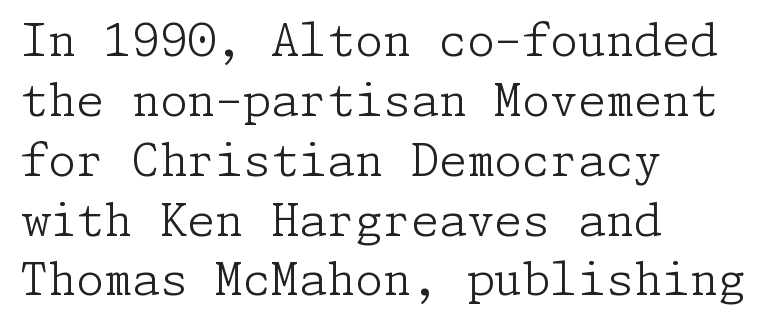
{"serif": "yes", "italic": "no", "bold": "no", "weight": "light", "width": "normal", "stroke_contrast": "low", "x_height": "medium", "underline": "no", "align": "left", "line_spacing": "normal", "line_spacing_ratio": 1.33, "letter_spacing": "normal", "letter_spacing_em": 0.0, "glyph_px": 45}
